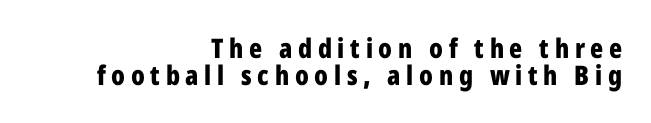
The image shows 27 px bold type, upright; set right-aligned, tight line spacing (1.01x), unusually wide letter spacing (+0.21 em), not underlined.
